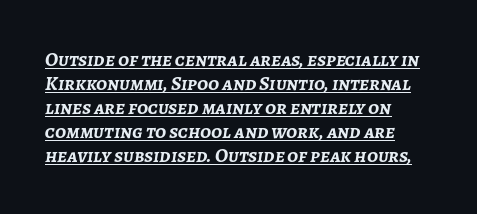
{"italic": "yes", "lean": "right", "slant_degrees": 7, "bold": "yes", "underline": "yes", "align": "left", "line_spacing_ratio": 1.2, "letter_spacing": "normal", "letter_spacing_em": 0.0, "glyph_px": 20}
